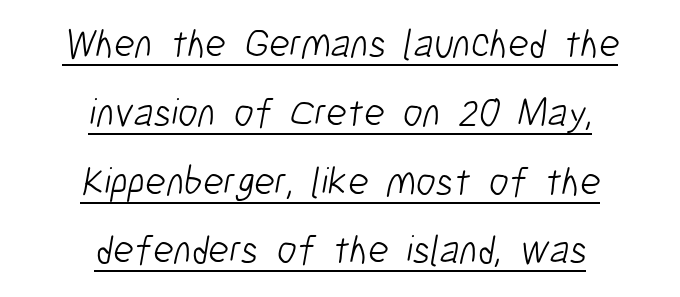
{"serif": "no", "bold": "no", "weight": "light", "width": "condensed", "stroke_contrast": "low", "x_height": "medium", "monospaced": "no", "underline": "yes", "align": "center", "line_spacing_ratio": 1.72, "letter_spacing": "normal", "letter_spacing_em": 0.0, "glyph_px": 40}
